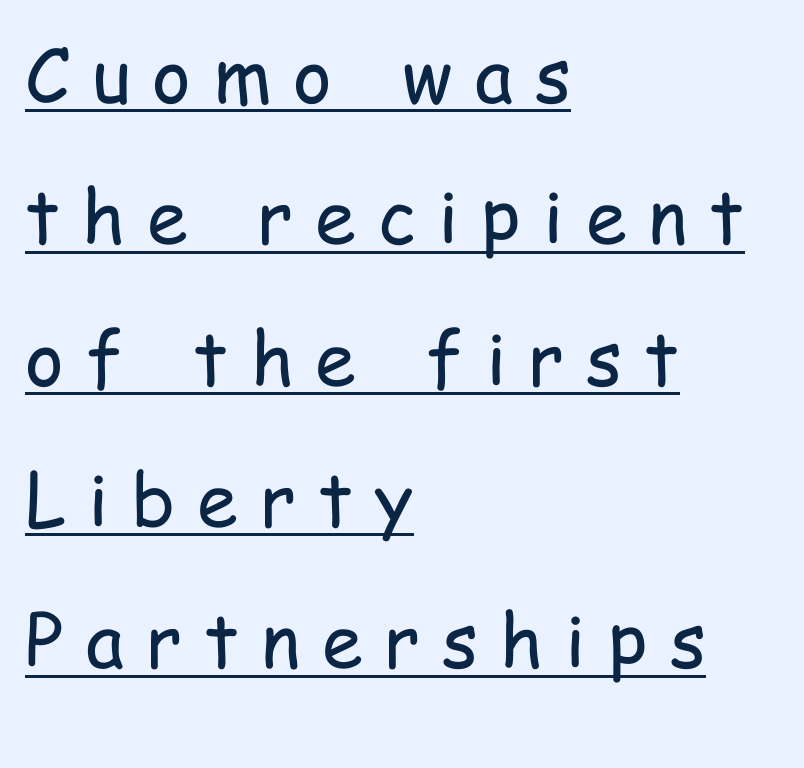
Q: Is the text bold? A: No.
Q: Is the text italic (slanted)? A: No, it is upright.
Q: Is the typeface a serif or a sans-serif typeface? A: Sans-serif.
Q: Is the text underlined? A: Yes.
Q: How is the paragraph aligned? A: Left-aligned.
Q: Is the spacing between letters normal or unusually wide? A: Unusually wide.
Q: Is the spacing between lines tight, normal or loose? A: Loose.
Q: Width (condensed, normal, or wide)? A: Condensed.
Q: Stroke contrast? A: Low.
Q: x-height? A: Medium.
Q: Monospaced? A: No.
